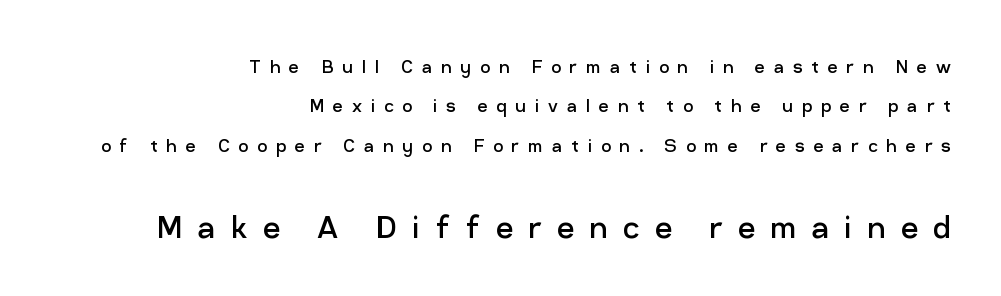
{"serif": "no", "italic": "no", "bold": "no", "weight": "regular", "width": "normal", "stroke_contrast": "low", "x_height": "medium", "monospaced": "no", "underline": "no", "align": "right", "line_spacing_ratio": 1.79, "letter_spacing": "wide", "letter_spacing_em": 0.4, "larger_block": "second", "size_ratio": 1.73, "glyph_px": 38}
